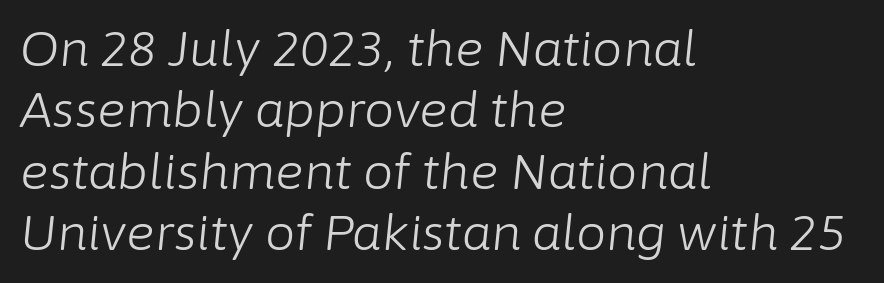
{"italic": "yes", "lean": "right", "slant_degrees": 6, "bold": "no", "weight": "light", "width": "normal", "stroke_contrast": "low", "x_height": "medium", "monospaced": "no", "underline": "no", "align": "left", "line_spacing": "normal", "line_spacing_ratio": 1.28, "letter_spacing": "normal", "letter_spacing_em": 0.0, "glyph_px": 48}
